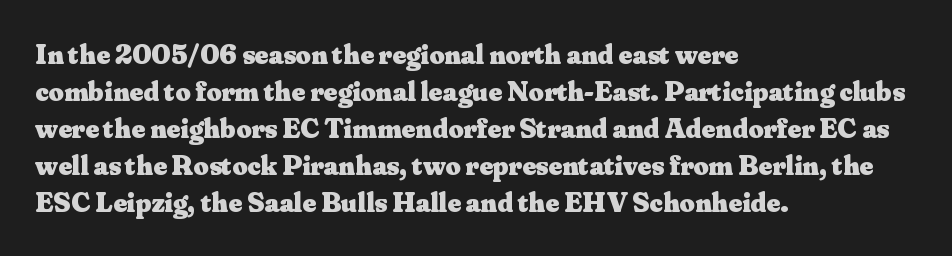
Q: Is the text bold? A: Yes.
Q: Is the text italic (slanted)? A: No, it is upright.
Q: Is the typeface a serif or a sans-serif typeface? A: Serif.
Q: Is the text underlined? A: No.
Q: How is the paragraph aligned? A: Left-aligned.
Q: Is the spacing between letters normal or unusually wide? A: Normal.
Q: Is the spacing between lines tight, normal or loose? A: Normal.
Q: Width (condensed, normal, or wide)? A: Normal.
Q: Stroke contrast? A: Medium.
Q: x-height? A: Small.
Q: Monospaced? A: No.
